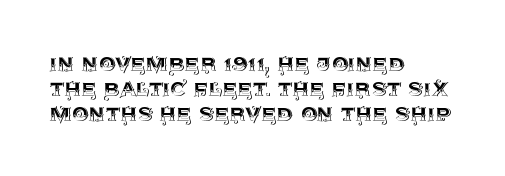
The gap between lines stays unmarked. Baseline-to-baseline distance is barely more than the letter height. The setting favours the left margin, as ordinary paragraphs usually do. Does extra space separate the letters? No, they use regular spacing.
